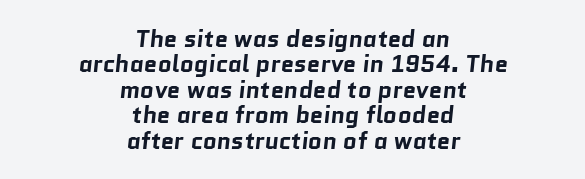
The image shows 24 px bold type; set centered, tight line spacing (1.06x), normal letter spacing, not underlined.
